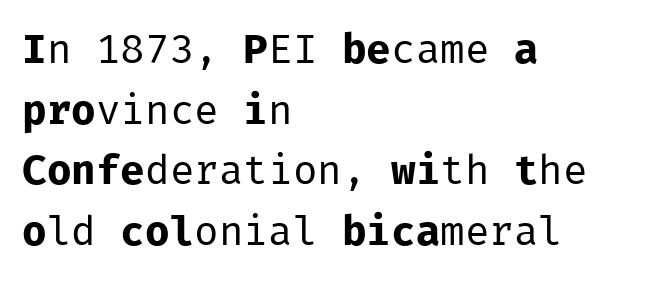
The image shows 41 px regular-weight sans-serif type, upright, monospaced; set left-aligned, normal line spacing (1.48x), normal letter spacing, not underlined; low stroke contrast and a medium x-height.
